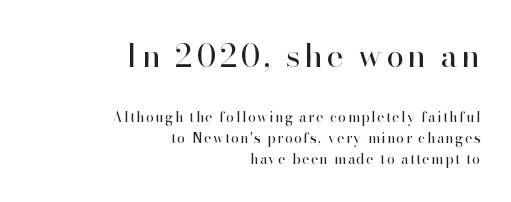
The typesetter chose a ragged-left arrangement here. Every stem runs plumb, perpendicular to the baseline. Horizontal bands of white between lines are of average thickness. This rendering employs a face with finishing strokes, i.e., a serif. Descenders hang freely into open space. The composition opens big and finishes small.
